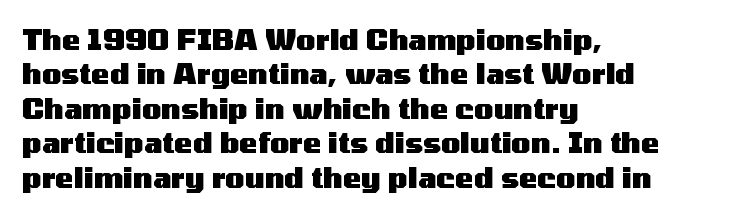
The image shows 28 px heavy, wide sans-serif type, upright; set left-aligned, line spacing 1.23x, normal letter spacing, not underlined; medium stroke contrast and a medium x-height.
